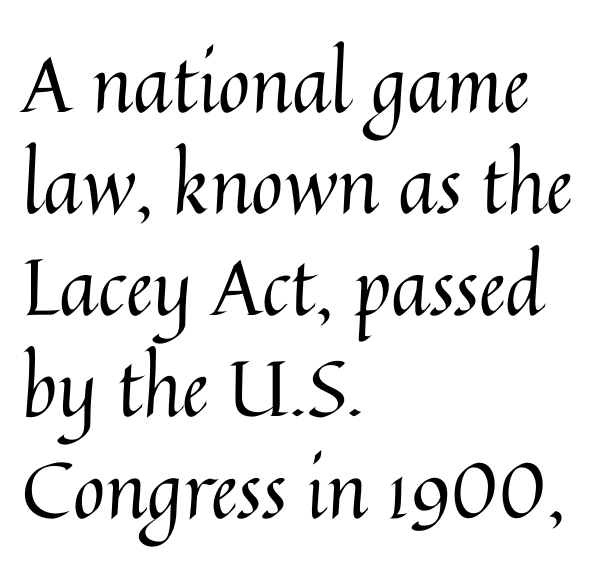
Q: Is the text bold? A: No.
Q: Is the text underlined? A: No.
Q: How is the paragraph aligned? A: Left-aligned.
Q: Is the spacing between letters normal or unusually wide? A: Normal.
Q: Is the spacing between lines tight, normal or loose? A: Normal.
Q: Width (condensed, normal, or wide)? A: Normal.
Q: Stroke contrast? A: Medium.
Q: x-height? A: Medium.
Q: Monospaced? A: No.
